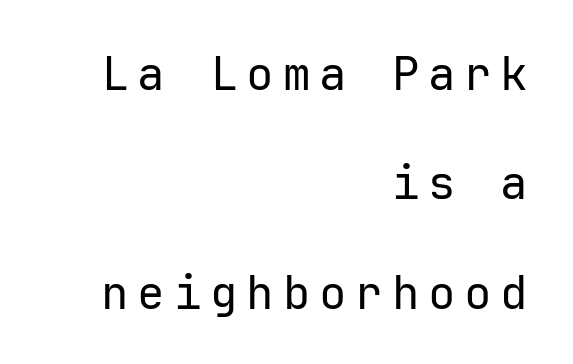
{"serif": "no", "italic": "no", "bold": "no", "weight": "regular", "width": "normal", "stroke_contrast": "low", "x_height": "medium", "underline": "no", "align": "right", "line_spacing": "loose", "line_spacing_ratio": 2.38, "glyph_px": 46}
